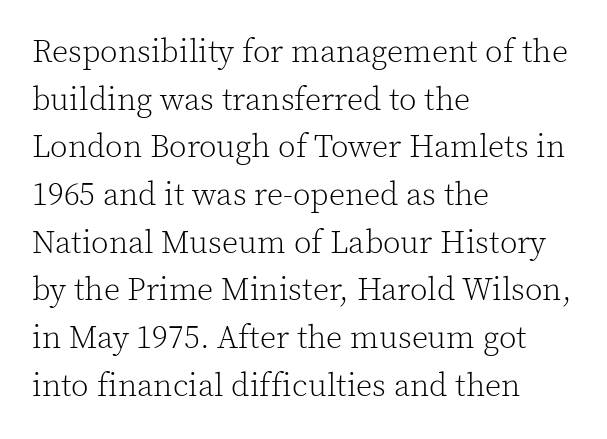
Summary of vertical rhythm: regular, with standard interline spacing. The font family rendered here belongs to the serif group. Decoration check: the copy has no underline. There is no visible air inserted between adjacent glyphs. Do the characters align in a grid? No, the font is proportional. Caption: multi-line text, flush left, ragged right.
